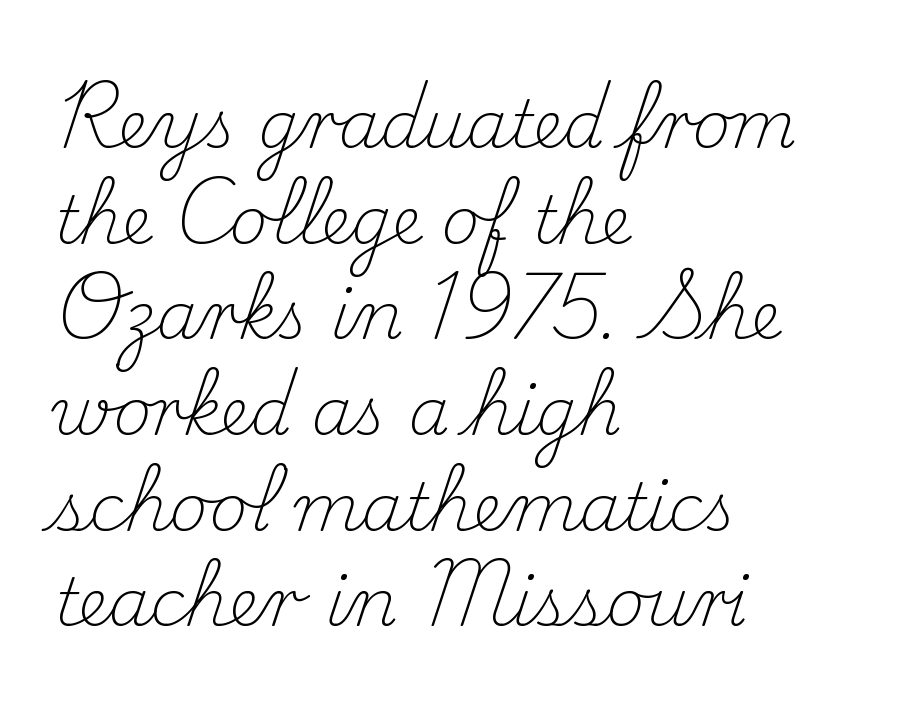
The image shows 66 px light serif type; set left-aligned, normal line spacing (1.45x), normal letter spacing, not underlined; medium stroke contrast and a small x-height.
